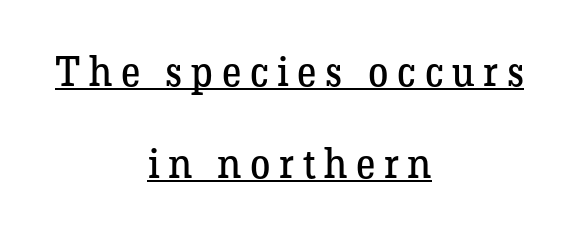
The image shows 41 px regular-weight serif type, upright; set centered, loose line spacing (2.25x), unusually wide letter spacing (+0.21 em), underlined; low stroke contrast and a medium x-height.
